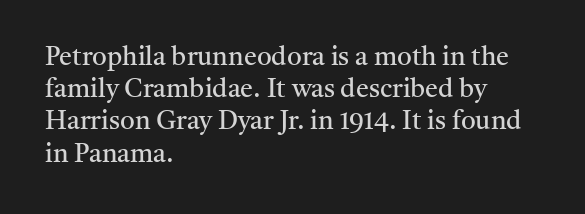
No letter is thick-stroked: the sample isn't bold. The lettering stays uniformly vertical, giving the passage a roman look. This sample uses plain, unmodified letter spacing. These lines stack with their left ends in a neat column. The gap between lines stays unmarked.
